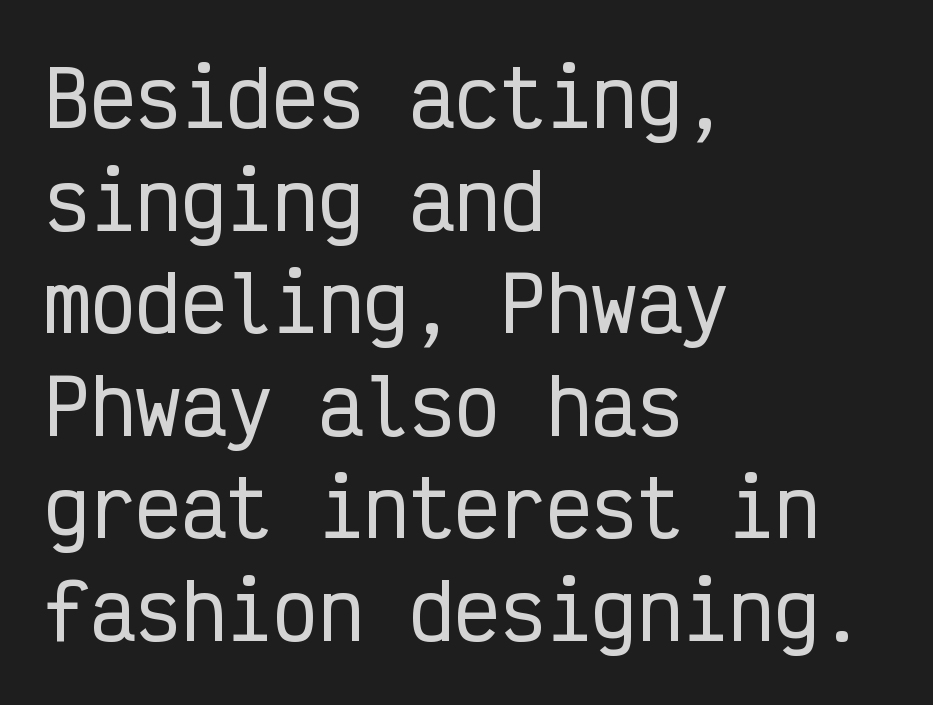
In terms of letterform style, serifs are entirely absent. Each row of text sits above clean, open space. In terms of letterspacing, this is plain default setting. The rag falls on the right side of this text block. Unlike italic type, these characters show no tilt at all.
